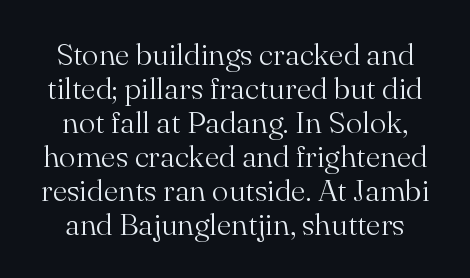
The image shows 31 px light serif type, upright; set tight line spacing (1.1x), normal letter spacing, not underlined; medium stroke contrast and a small x-height.
